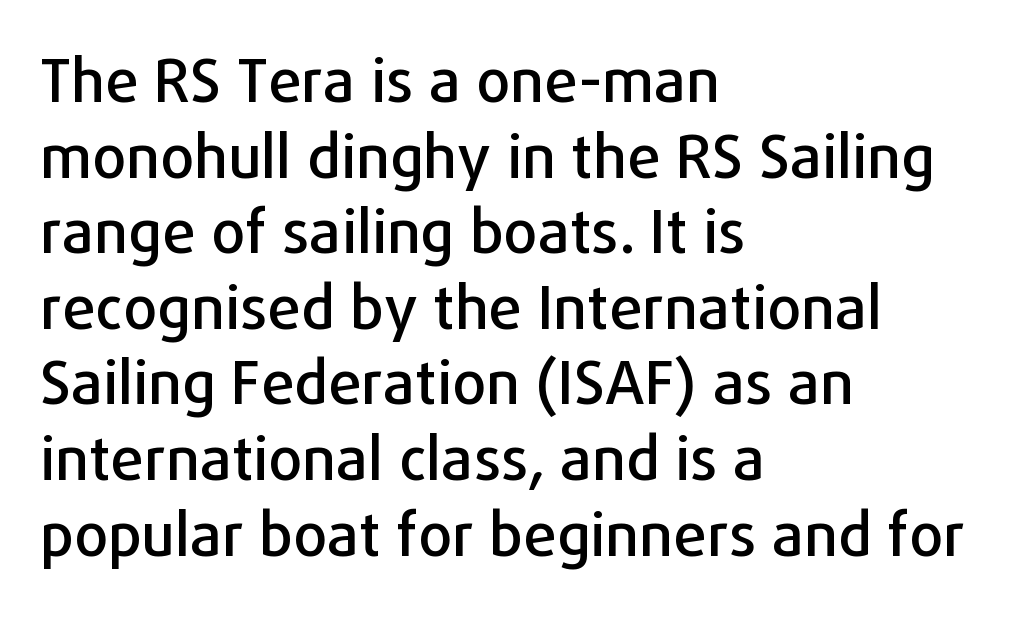
Q: Is the text italic (slanted)? A: No, it is upright.
Q: Is the typeface a serif or a sans-serif typeface? A: Sans-serif.
Q: Is the text underlined? A: No.
Q: How is the paragraph aligned? A: Left-aligned.
Q: Is the spacing between letters normal or unusually wide? A: Normal.
Q: Is the spacing between lines tight, normal or loose? A: Normal.
Q: Width (condensed, normal, or wide)? A: Normal.
Q: Stroke contrast? A: Low.
Q: x-height? A: Medium.
Q: Monospaced? A: No.
